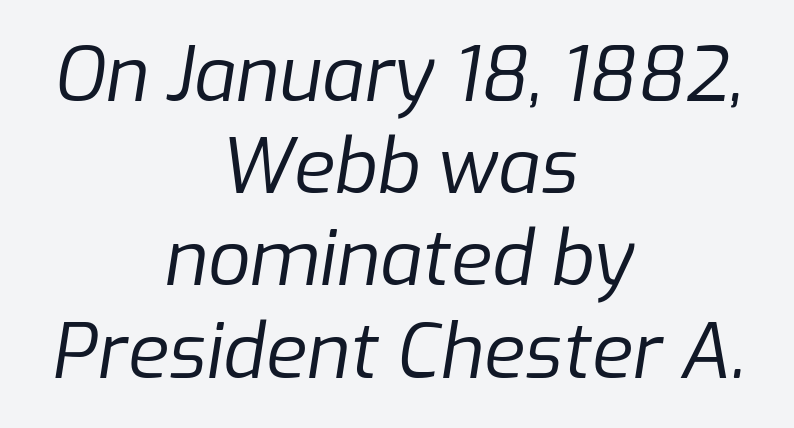
The image shows 75 px regular-weight type, italic (leaning right); set centered, line spacing 1.23x, normal letter spacing, not underlined; low stroke contrast and a medium x-height.
